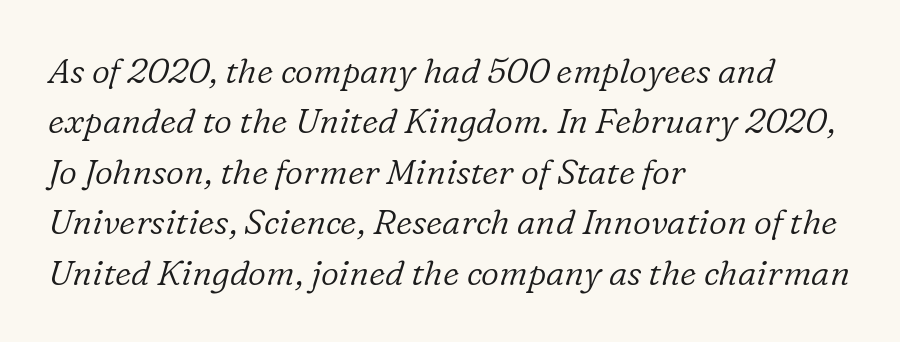
Q: Is the text bold? A: No.
Q: Is the text italic (slanted)? A: Yes, it leans right by about 16 degrees.
Q: Is the typeface a serif or a sans-serif typeface? A: Serif.
Q: Is the text underlined? A: No.
Q: How is the paragraph aligned? A: Left-aligned.
Q: Is the spacing between letters normal or unusually wide? A: Normal.
Q: Is the spacing between lines tight, normal or loose? A: Normal.
Q: Width (condensed, normal, or wide)? A: Normal.
Q: Stroke contrast? A: Low.
Q: x-height? A: Medium.
Q: Monospaced? A: No.
